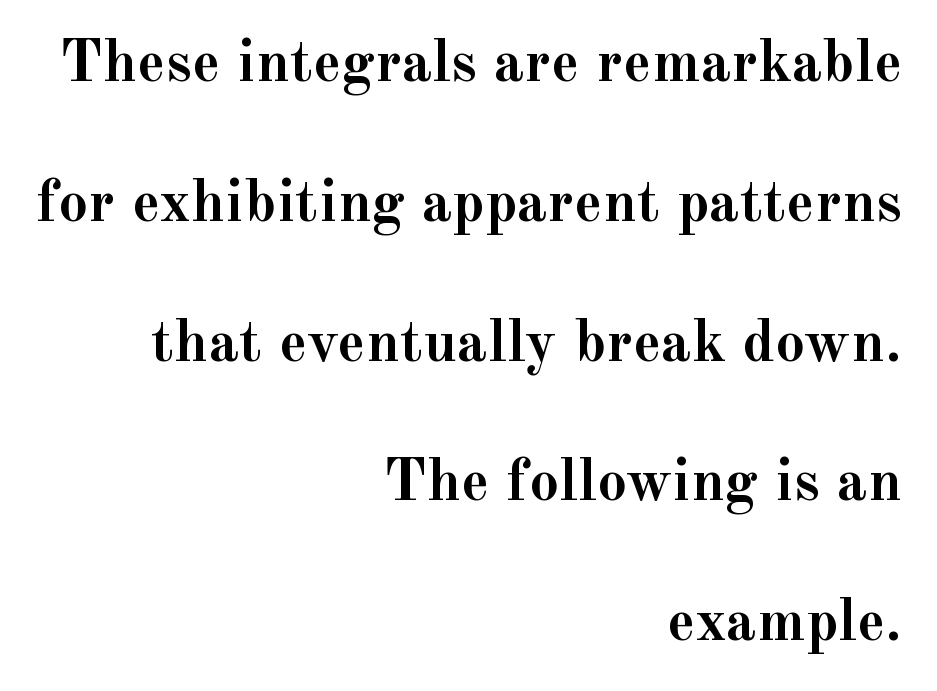
The image shows 60 px semibold serif type, upright; set right-aligned, loose line spacing (2.33x), normal letter spacing, not underlined; a small x-height.
